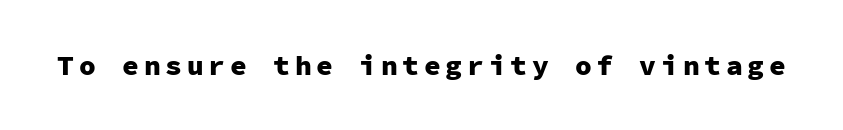
Q: Is the text bold? A: Yes.
Q: Is the text italic (slanted)? A: No, it is upright.
Q: Is the typeface a serif or a sans-serif typeface? A: Sans-serif.
Q: Is the text underlined? A: No.
Q: Width (condensed, normal, or wide)? A: Normal.
Q: Stroke contrast? A: Low.
Q: x-height? A: Medium.
Q: Monospaced? A: Yes.
